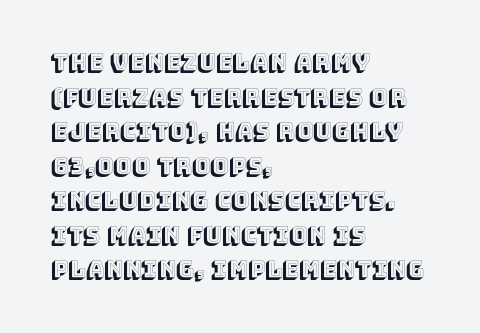
{"italic": "no", "underline": "no", "align": "left", "line_spacing": "normal", "line_spacing_ratio": 1.57, "letter_spacing": "normal", "letter_spacing_em": 0.0, "glyph_px": 22}
